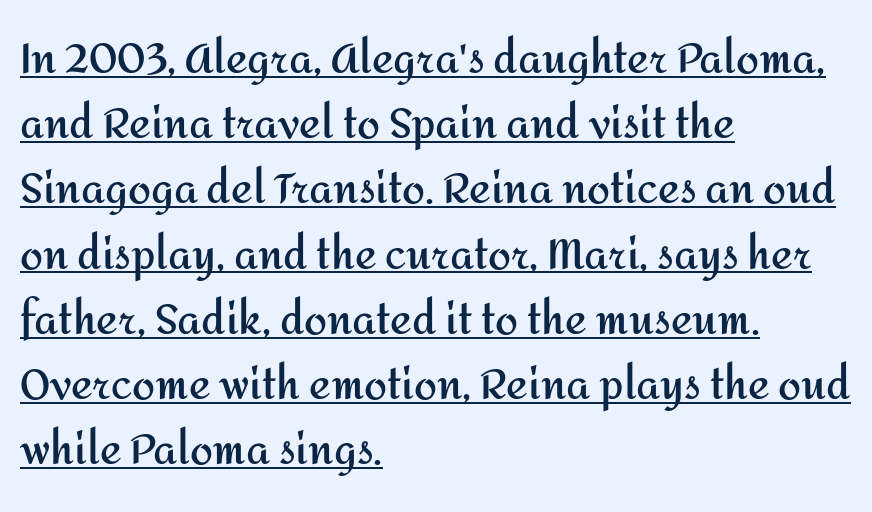
Each word holds together tightly as a unit, with standard inter-letter gaps. Horizontal bands of white between lines are of average thickness. The text block is weighted toward the left margin, trailing off unevenly rightward. As a designer I'd log this as weight 700, bold.
